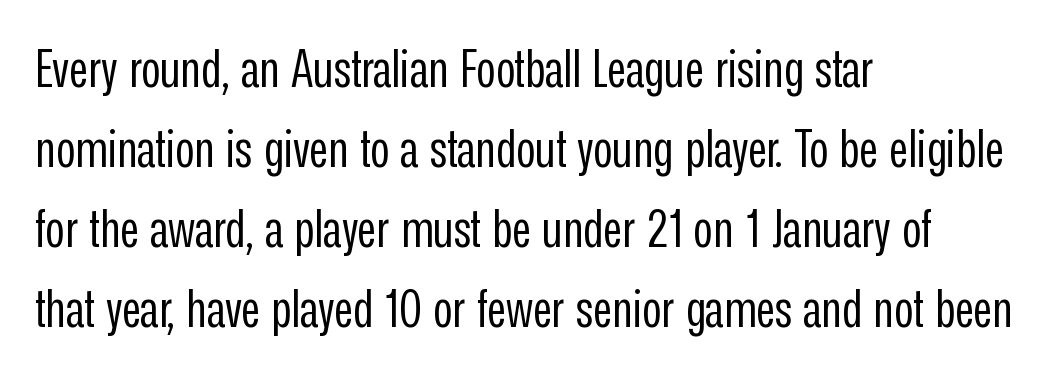
The image shows 53 px regular-weight, condensed sans-serif type, upright; set left-aligned, normal line spacing (1.51x), normal letter spacing, not underlined; low stroke contrast and a medium x-height.
